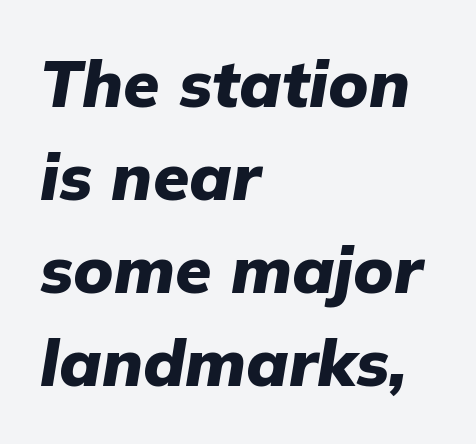
The image shows 66 px heavy type, italic (leaning right); set left-aligned, normal line spacing (1.41x), normal letter spacing, not underlined; low stroke contrast and a medium x-height.
